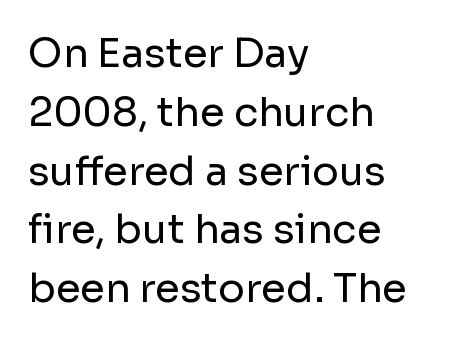
Q: Is the text bold? A: No.
Q: Is the text italic (slanted)? A: No, it is upright.
Q: Is the typeface a serif or a sans-serif typeface? A: Sans-serif.
Q: Is the text underlined? A: No.
Q: How is the paragraph aligned? A: Left-aligned.
Q: Is the spacing between letters normal or unusually wide? A: Normal.
Q: Is the spacing between lines tight, normal or loose? A: Normal.
Q: Width (condensed, normal, or wide)? A: Normal.
Q: Stroke contrast? A: Low.
Q: x-height? A: Medium.
Q: Monospaced? A: No.
